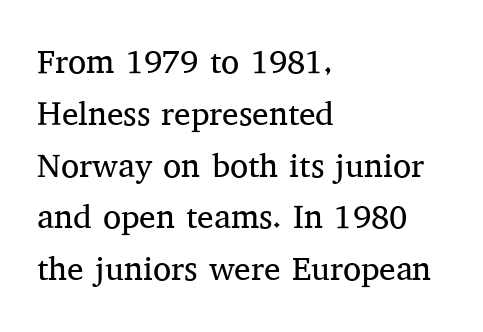
Is the letter spacing exaggerated? No — it looks like the ordinary default. A typesetter would mark this as roman, not italic. The paragraph has a hard left edge and a soft right edge. Unlike a clean sans, this face finishes its strokes with serifs. Character widths vary here, with narrow letters taking less room than wide ones. Quick note: underline off.
